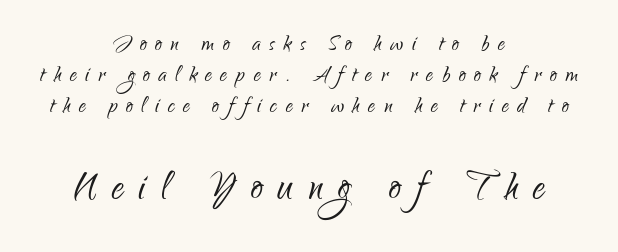
The image shows 49 px light, condensed sans-serif type; set centered, tight line spacing (1.1x), unusually wide letter spacing (+0.31 em), not underlined; the second (bottom) block is 1.75x larger; low stroke contrast and a small x-height.
